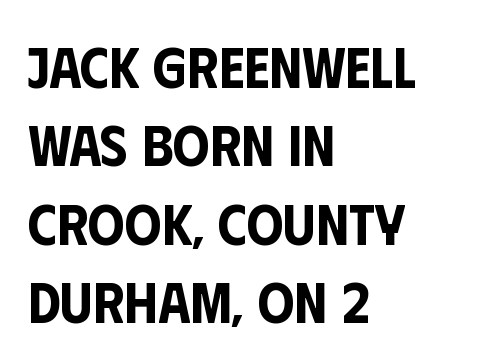
The image shows 58 px condensed sans-serif type, upright; set left-aligned, normal line spacing (1.35x), normal letter spacing, not underlined; low stroke contrast and a large x-height.
